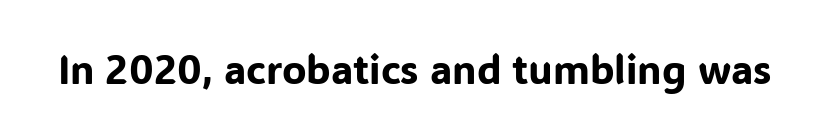
Every stem runs plumb, perpendicular to the baseline. The foot of each line stays bare and open. Here the designer chose a conventional face with non-uniform glyph widths. This rendering leaves character spacing at its baseline value.
